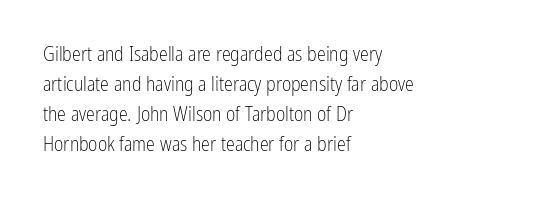
The image shows 20 px text type, upright; set left-aligned, normal line spacing (1.5x), normal letter spacing, not underlined.
